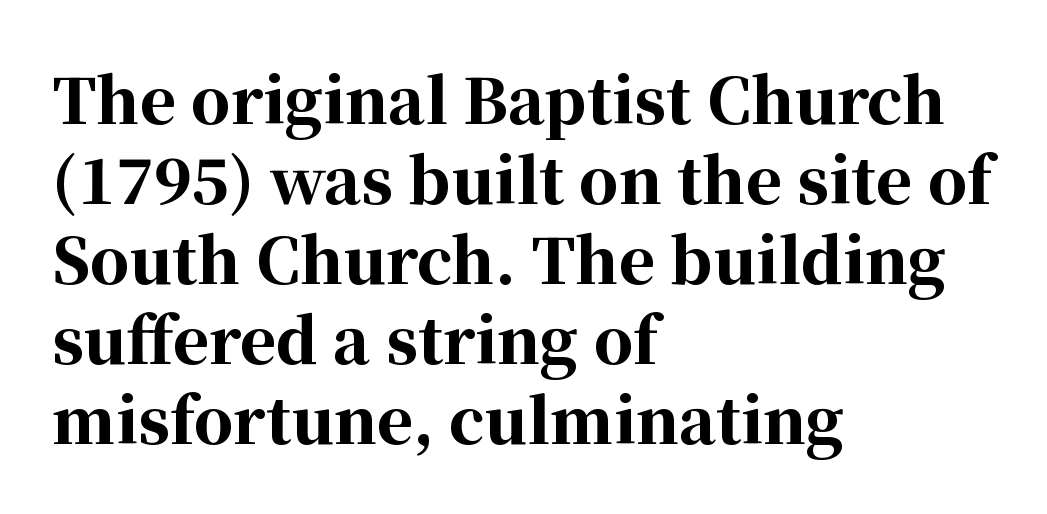
The image shows 62 px bold serif type, upright; set left-aligned, normal line spacing (1.29x), normal letter spacing, not underlined; high stroke contrast and a medium x-height.
